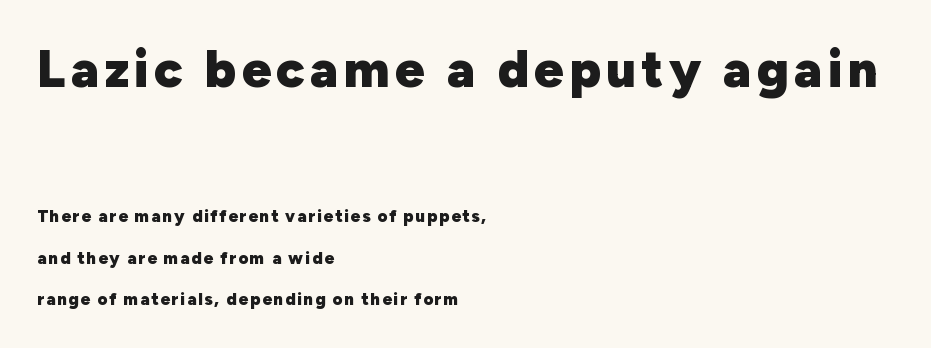
The image shows 52 px heavy sans-serif type, upright; set left-aligned, loose line spacing (2.44x), not underlined; the first (top) block is 3.06x larger; low stroke contrast and a medium x-height.
